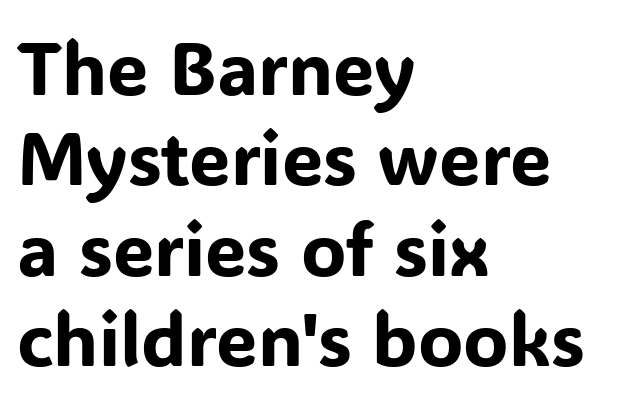
Q: Is the text italic (slanted)? A: No, it is upright.
Q: Is the typeface a serif or a sans-serif typeface? A: Sans-serif.
Q: Is the text underlined? A: No.
Q: How is the paragraph aligned? A: Left-aligned.
Q: Is the spacing between letters normal or unusually wide? A: Normal.
Q: Width (condensed, normal, or wide)? A: Normal.
Q: Stroke contrast? A: Low.
Q: x-height? A: Medium.
Q: Monospaced? A: No.
